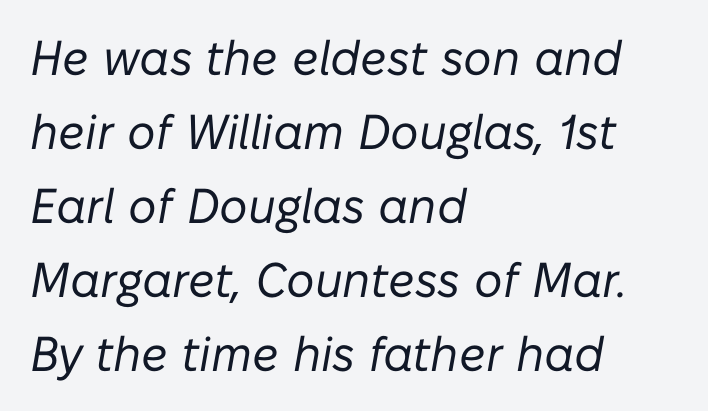
The image shows 49 px regular-weight type, italic (leaning right); set left-aligned, normal line spacing (1.51x), normal letter spacing, not underlined; low stroke contrast and a medium x-height.
